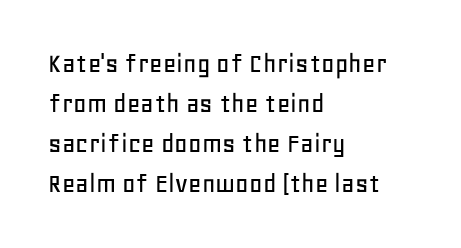
The image shows 29 px sans-serif type, upright; set left-aligned, normal line spacing (1.38x), normal letter spacing, not underlined; low stroke contrast and a large x-height.
